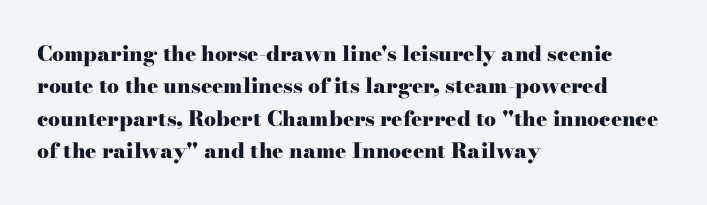
Unlike italic type, these characters show no tilt at all. Line starts are locked; line ends wander. Characters follow at the spacing the type designer built in. On the weight axis this lands at bold, roughly 700. The passage shown is not underscored anywhere.
